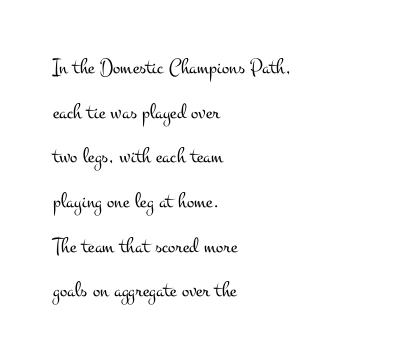
Descenders are the only things crossing below the line. Leading is clearly above the norm, producing a sparse column. This sample is left-justified, so line endings fall wherever the words run out. Observe the ordinary spacing: letters are neighbours, not strangers. Nothing heavy about these letters — not bold at all.
